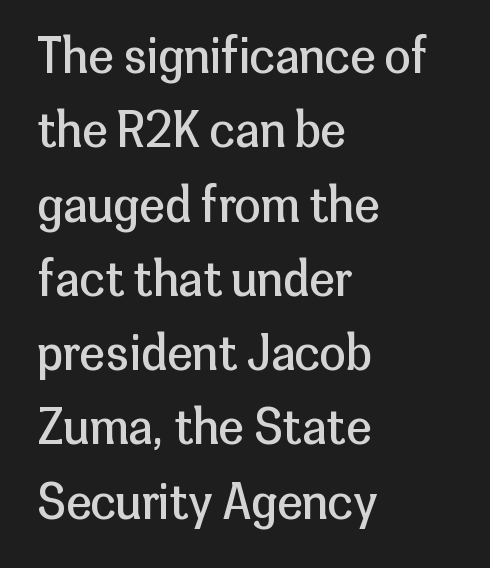
{"serif": "no", "italic": "no", "bold": "no", "weight": "regular", "width": "normal", "stroke_contrast": "low", "x_height": "medium", "monospaced": "no", "underline": "no", "align": "left", "line_spacing": "normal", "line_spacing_ratio": 1.58, "letter_spacing": "normal", "letter_spacing_em": 0.0, "glyph_px": 47}
